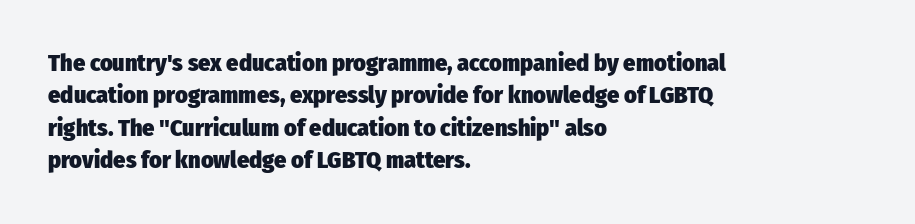
Q: Is the text bold? A: Yes.
Q: Is the text italic (slanted)? A: No, it is upright.
Q: Is the text underlined? A: No.
Q: How is the paragraph aligned? A: Left-aligned.
Q: Is the spacing between letters normal or unusually wide? A: Normal.
Q: Is the spacing between lines tight, normal or loose? A: Normal.
